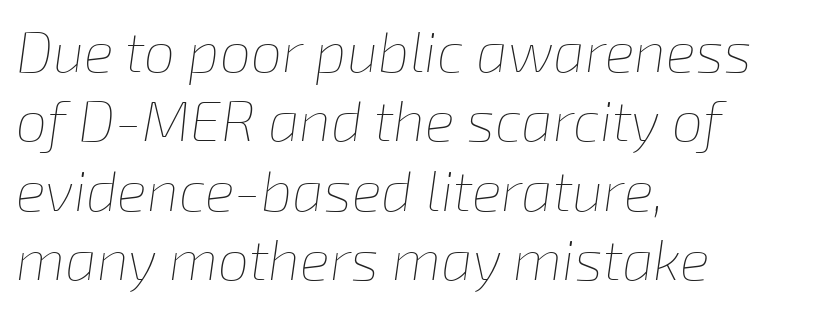
Q: Is the text bold? A: No.
Q: Is the text italic (slanted)? A: Yes, it leans right by about 8 degrees.
Q: Is the text underlined? A: No.
Q: How is the paragraph aligned? A: Left-aligned.
Q: Is the spacing between letters normal or unusually wide? A: Normal.
Q: Width (condensed, normal, or wide)? A: Normal.
Q: Stroke contrast? A: Low.
Q: x-height? A: Medium.
Q: Monospaced? A: No.
